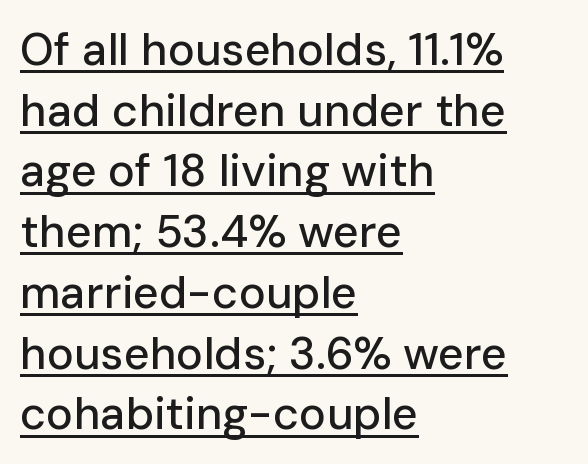
Q: Is the text italic (slanted)? A: No, it is upright.
Q: Is the typeface a serif or a sans-serif typeface? A: Sans-serif.
Q: Is the text underlined? A: Yes.
Q: How is the paragraph aligned? A: Left-aligned.
Q: Is the spacing between letters normal or unusually wide? A: Normal.
Q: Is the spacing between lines tight, normal or loose? A: Normal.
Q: Width (condensed, normal, or wide)? A: Normal.
Q: Stroke contrast? A: Low.
Q: x-height? A: Medium.
Q: Monospaced? A: No.
